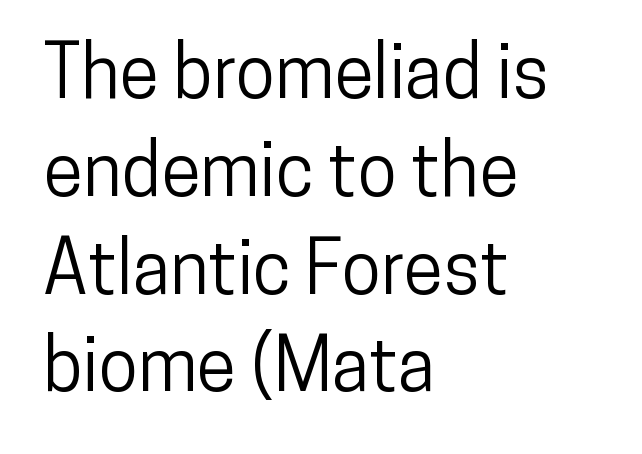
The image shows 73 px condensed sans-serif type, upright; set left-aligned, normal line spacing (1.34x), normal letter spacing, not underlined; low stroke contrast and a medium x-height.
